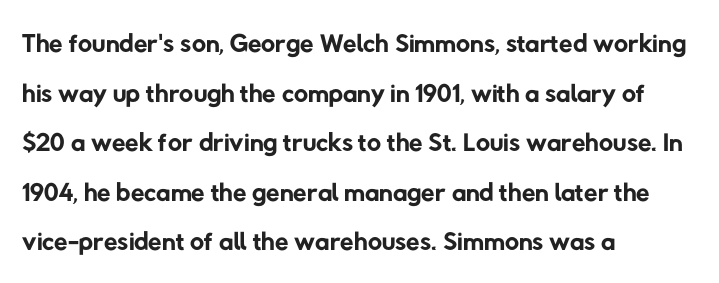
Q: Is the text bold? A: No.
Q: Is the typeface a serif or a sans-serif typeface? A: Sans-serif.
Q: Is the text underlined? A: No.
Q: How is the paragraph aligned? A: Left-aligned.
Q: Is the spacing between letters normal or unusually wide? A: Normal.
Q: Is the spacing between lines tight, normal or loose? A: Normal.
Q: Width (condensed, normal, or wide)? A: Normal.
Q: Stroke contrast? A: Low.
Q: x-height? A: Medium.
Q: Monospaced? A: No.
